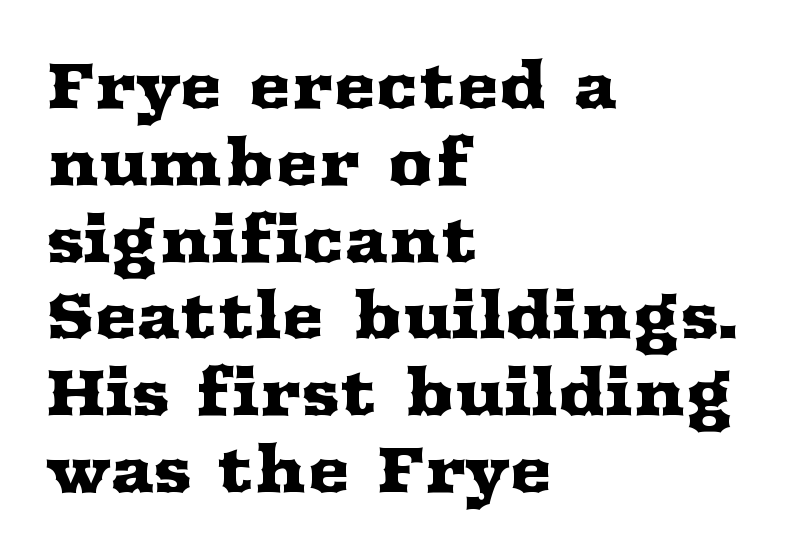
{"serif": "yes", "italic": "no", "width": "wide", "stroke_contrast": "medium", "x_height": "medium", "monospaced": "no", "underline": "no", "align": "left", "line_spacing_ratio": 1.2, "letter_spacing": "normal", "letter_spacing_em": 0.0, "glyph_px": 64}
